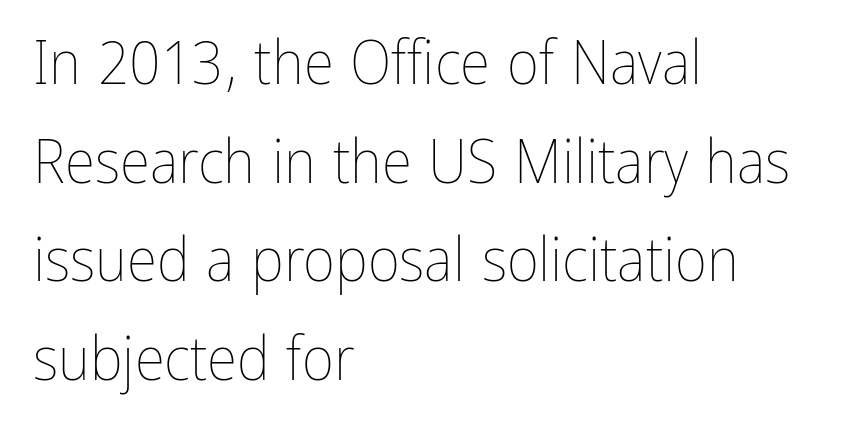
Q: Is the text bold? A: No.
Q: Is the text italic (slanted)? A: No, it is upright.
Q: Is the text underlined? A: No.
Q: How is the paragraph aligned? A: Left-aligned.
Q: Is the spacing between letters normal or unusually wide? A: Normal.
Q: Is the spacing between lines tight, normal or loose? A: Normal.
Q: Width (condensed, normal, or wide)? A: Condensed.
Q: Stroke contrast? A: Low.
Q: x-height? A: Medium.
Q: Monospaced? A: No.
